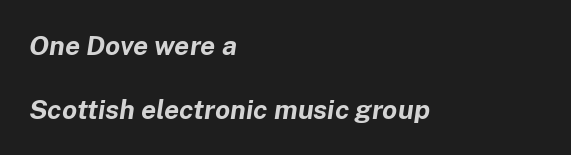
The image shows 27 px bold type, italic (leaning right); set left-aligned, loose line spacing (2.37x), normal letter spacing, not underlined.
